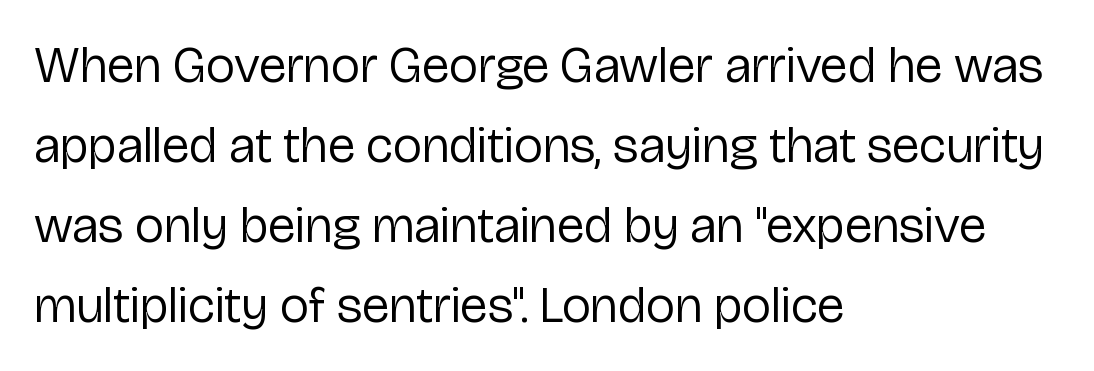
Left-aligned paragraph, ragged on the right. The line texture is even and compact thanks to regular tracking. Does the leading feel generous? No, just average. The letters carry no serifs — their stems end cleanly without finishing strokes. Bold? No — there's no thickening of the strokes.
